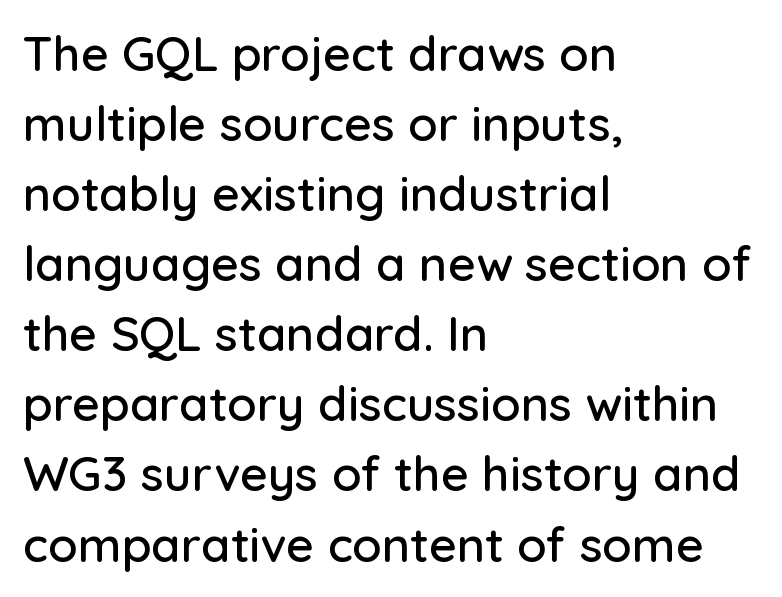
The space beneath each line is pristine and unruled. You could not count columns in this text — the font is proportionally spaced. The tracking reads as untouched default to a designer's eye. In terms of leading, this rendering sits right in the middle. These lines are composed in type without serifs.
